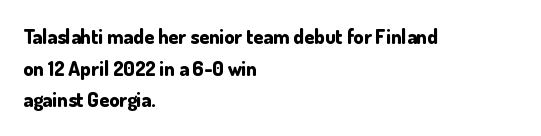
If you drew a line through each stem, it would be perfectly vertical. Nobody drew a line under any word here. A full-strength bold gives these letters their thick strokes. Honestly, the letter spacing is just normal — you wouldn't notice it. Left-aligned paragraph, ragged on the right.
